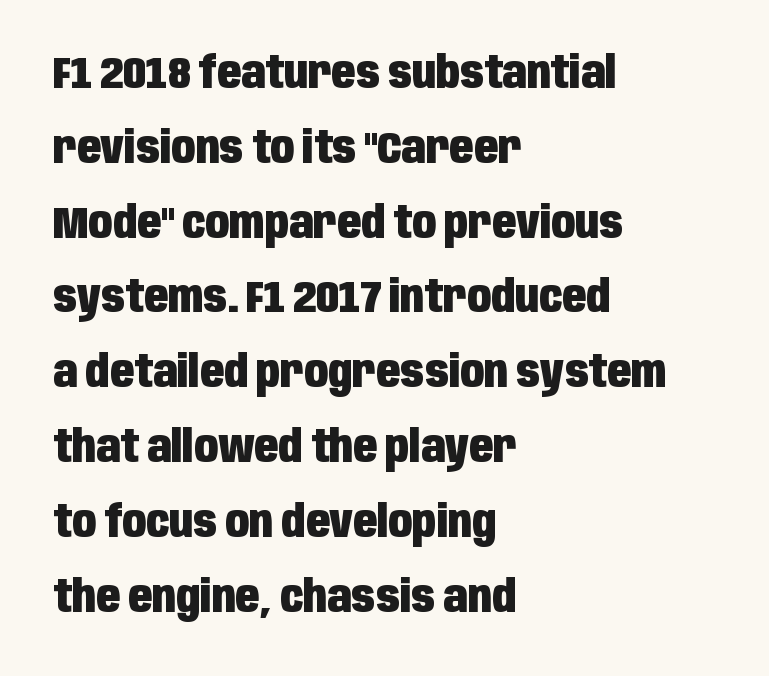
Q: Is the text bold? A: Yes.
Q: Is the text italic (slanted)? A: No, it is upright.
Q: Is the typeface a serif or a sans-serif typeface? A: Sans-serif.
Q: Is the text underlined? A: No.
Q: How is the paragraph aligned? A: Left-aligned.
Q: Is the spacing between letters normal or unusually wide? A: Normal.
Q: Is the spacing between lines tight, normal or loose? A: Normal.
Q: Width (condensed, normal, or wide)? A: Condensed.
Q: Stroke contrast? A: Low.
Q: x-height? A: Large.
Q: Monospaced? A: No.
